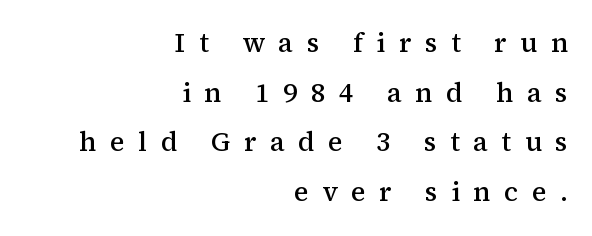
A student would call this right alignment; a typographer would say flush right, rag left. Slightly chunky letters — semibold, I'd say, not full bold. Is there any slant? The stems are plumb. Glyph-to-glyph distance is far greater than everyday printed text.
